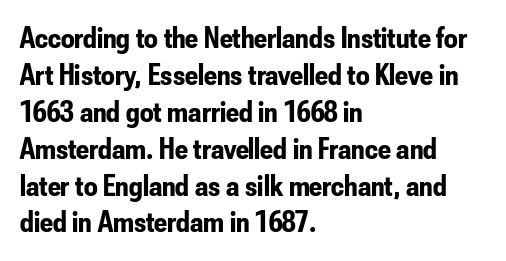
{"serif": "no", "italic": "no", "bold": "yes", "weight": "bold", "width": "condensed", "stroke_contrast": "low", "x_height": "small", "monospaced": "no", "underline": "no", "align": "left", "line_spacing_ratio": 1.23, "letter_spacing": "normal", "letter_spacing_em": 0.0, "glyph_px": 30}
